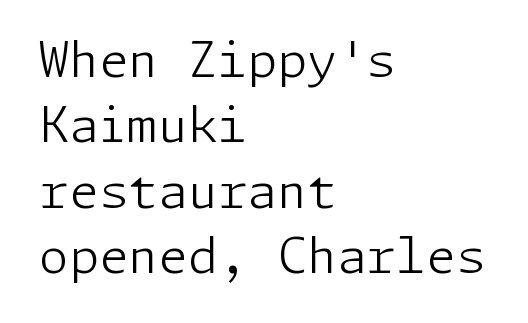
Q: Is the text bold? A: No.
Q: Is the text italic (slanted)? A: No, it is upright.
Q: Is the typeface a serif or a sans-serif typeface? A: Sans-serif.
Q: Is the text underlined? A: No.
Q: How is the paragraph aligned? A: Left-aligned.
Q: Is the spacing between letters normal or unusually wide? A: Normal.
Q: Is the spacing between lines tight, normal or loose? A: Normal.
Q: Width (condensed, normal, or wide)? A: Normal.
Q: Stroke contrast? A: Low.
Q: x-height? A: Medium.
